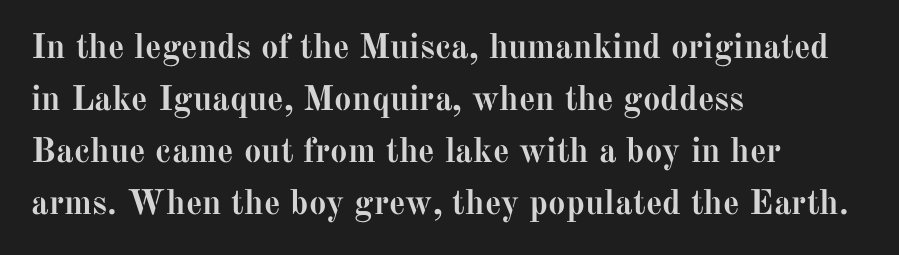
The image shows 35 px semibold serif type, upright; set left-aligned, normal line spacing (1.49x), normal letter spacing, not underlined; medium stroke contrast and a medium x-height.
